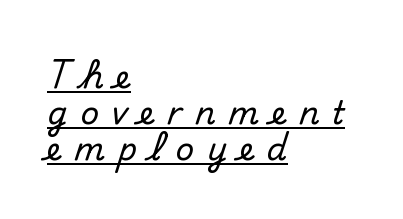
Q: Is the text italic (slanted)? A: Yes.
Q: Is the typeface a serif or a sans-serif typeface? A: Sans-serif.
Q: Is the text underlined? A: Yes.
Q: How is the paragraph aligned? A: Left-aligned.
Q: Is the spacing between letters normal or unusually wide? A: Unusually wide.
Q: Is the spacing between lines tight, normal or loose? A: Tight.
Q: Width (condensed, normal, or wide)? A: Normal.
Q: Stroke contrast? A: Medium.
Q: x-height? A: Small.
Q: Monospaced? A: No.
